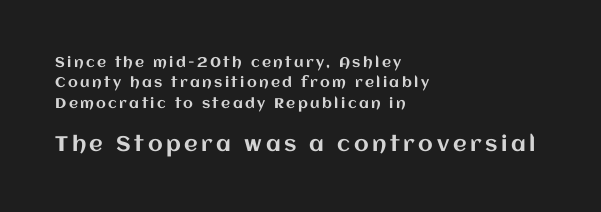
{"italic": "no", "underline": "no", "align": "left", "line_spacing": "normal", "line_spacing_ratio": 1.45, "larger_block": "second", "size_ratio": 1.5, "glyph_px": 21}
